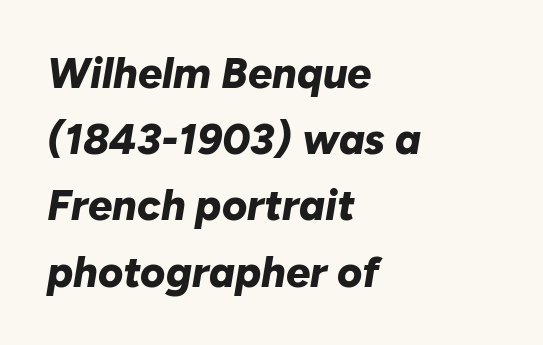
Type without underlining. In terms of posture, this sample is oblique. What stands out about the letter spacing? Nothing — it is the standard amount. The font is running at its bold setting. Do the characters align in a grid? No, the font is proportional.
